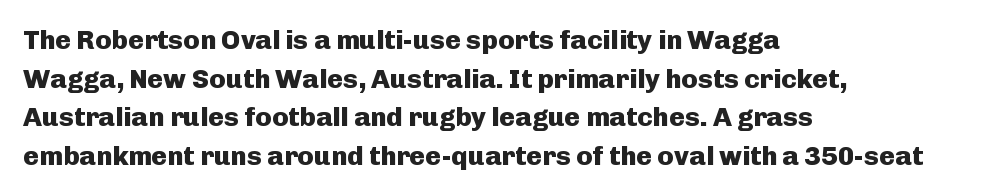
The image shows 27 px bold type, upright; set left-aligned, normal line spacing (1.43x), normal letter spacing, not underlined.
